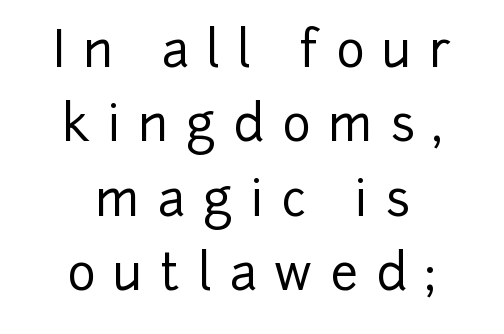
{"serif": "no", "italic": "no", "width": "normal", "stroke_contrast": "low", "x_height": "medium", "monospaced": "no", "underline": "no", "align": "center", "line_spacing": "normal", "line_spacing_ratio": 1.52, "letter_spacing": "wide", "letter_spacing_em": 0.36, "glyph_px": 49}
